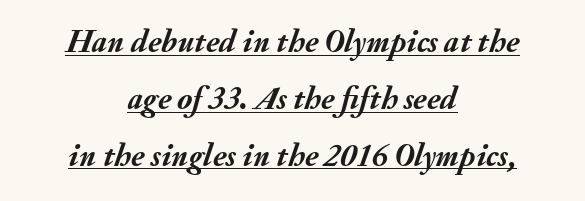
{"italic": "yes", "lean": "right", "slant_degrees": 20, "bold": "yes", "weight": "semibold", "width": "normal", "stroke_contrast": "medium", "x_height": "small", "monospaced": "no", "underline": "yes", "align": "center", "line_spacing_ratio": 1.78, "letter_spacing": "normal", "letter_spacing_em": 0.0, "glyph_px": 32}
